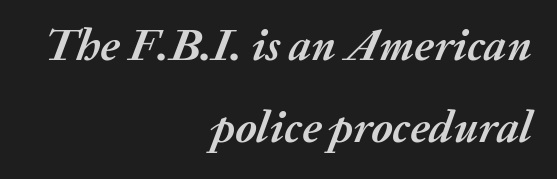
{"italic": "yes", "lean": "right", "slant_degrees": 20, "bold": "yes", "weight": "semibold", "width": "normal", "stroke_contrast": "medium", "x_height": "medium", "monospaced": "no", "underline": "no", "align": "right", "line_spacing_ratio": 1.78, "letter_spacing": "normal", "letter_spacing_em": 0.0, "glyph_px": 46}
